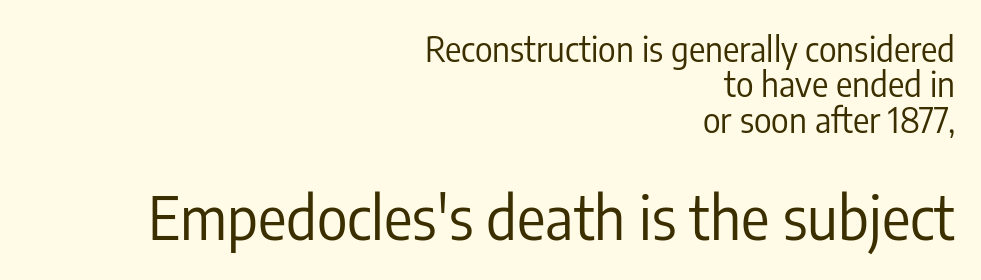
Q: Is the text bold? A: No.
Q: Is the text italic (slanted)? A: No, it is upright.
Q: Is the typeface a serif or a sans-serif typeface? A: Sans-serif.
Q: Is the text underlined? A: No.
Q: How is the paragraph aligned? A: Right-aligned.
Q: Is the spacing between letters normal or unusually wide? A: Normal.
Q: Is the spacing between lines tight, normal or loose? A: Tight.
Q: Which block of text is set in a larger size, the first (top) or the second (bottom)? A: The second (bottom) one.
Q: Width (condensed, normal, or wide)? A: Condensed.
Q: Stroke contrast? A: Low.
Q: x-height? A: Medium.
Q: Monospaced? A: No.
